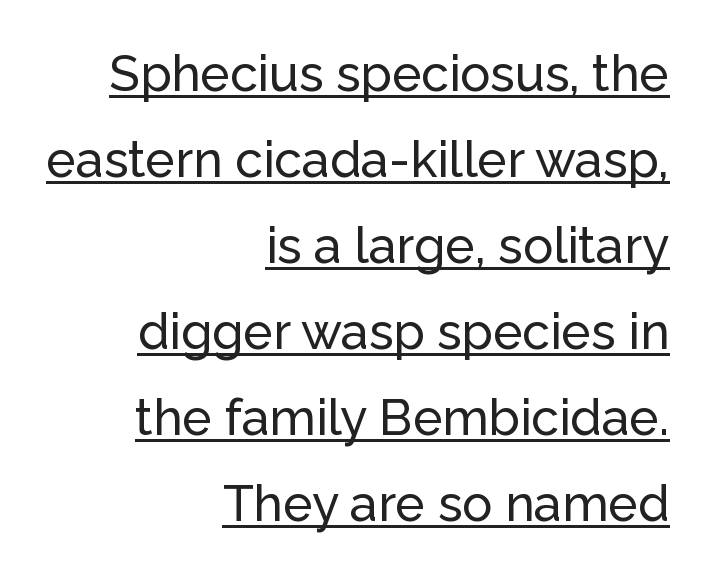
{"serif": "no", "italic": "no", "width": "normal", "stroke_contrast": "low", "x_height": "medium", "monospaced": "no", "underline": "yes", "align": "right", "line_spacing_ratio": 1.72, "letter_spacing": "normal", "letter_spacing_em": 0.0, "glyph_px": 50}
